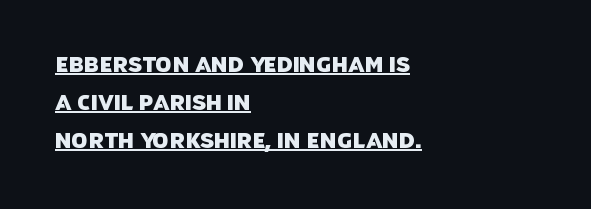
The ragged edge is on the right, which tells us the setting is flush left. Caption: lettering with a line underneath. Words appear dense and cohesive because spacing is normal.
